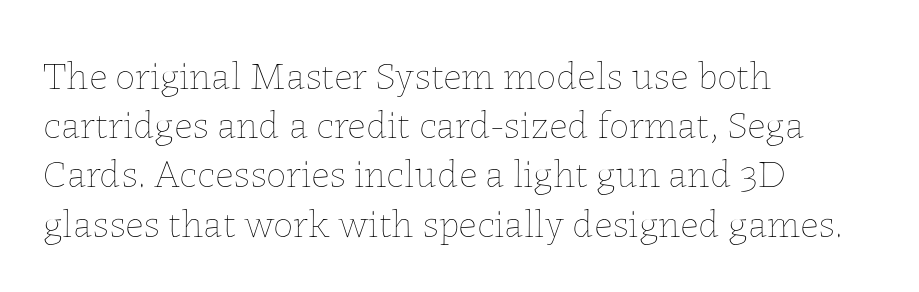
The rendering keeps characters at their native spacing. Rendered with straight, roman letterforms. A typesetter would call this proportional, since set widths differ per character. In CSS terms this would be text-align: left. Just letters on the line, the space beneath them empty.
